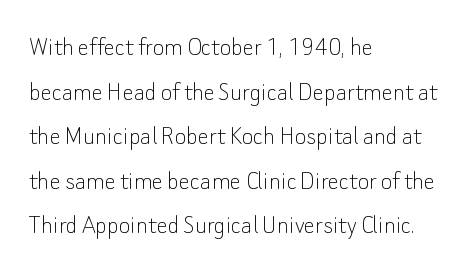
The image shows 28 px thin sans-serif type, upright; set left-aligned, normal line spacing (1.59x), normal letter spacing, not underlined; low stroke contrast and a small x-height.
